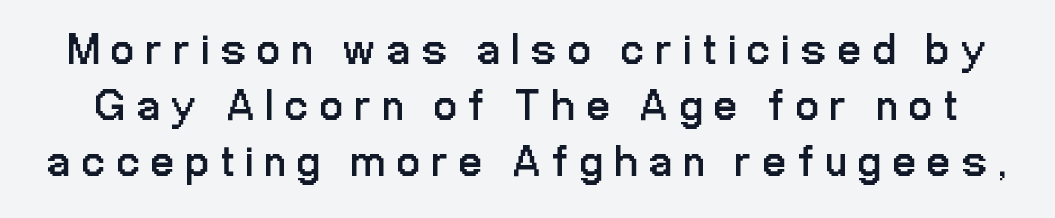
{"serif": "no", "italic": "no", "bold": "no", "weight": "regular", "width": "condensed", "stroke_contrast": "low", "x_height": "medium", "monospaced": "no", "underline": "no", "line_spacing": "normal", "line_spacing_ratio": 1.25, "letter_spacing": "wide", "letter_spacing_em": 0.27, "glyph_px": 45}
